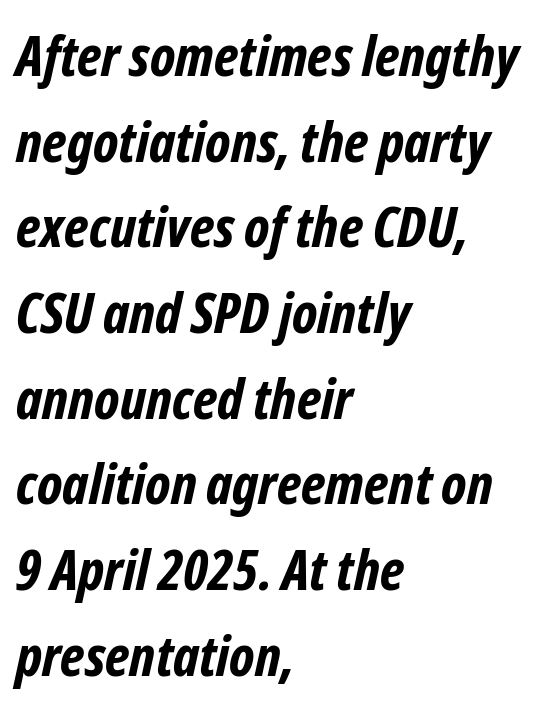
Type without underlining. The passage shown is typed in a proportional face where columns would drift. The rendering uses a moderate line-height, typical for paragraphs. The setting favours the left margin, as ordinary paragraphs usually do. To sum up the face: it is a sans, with no serifs. No extra tracking has been applied to these lines.
